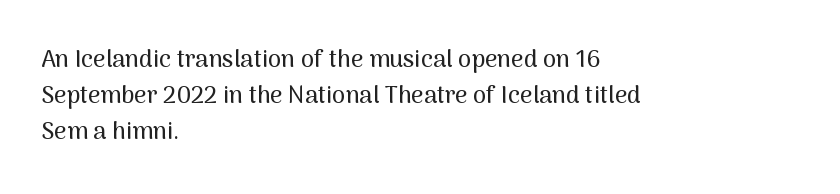
The image shows 24 px text type, upright; set left-aligned, normal line spacing (1.5x), normal letter spacing, not underlined.
